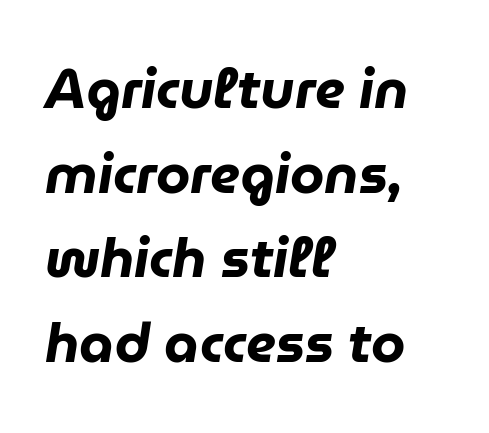
The image shows 55 px heavy type, italic (leaning right); set left-aligned, normal line spacing (1.54x), normal letter spacing, not underlined; low stroke contrast and a medium x-height.
